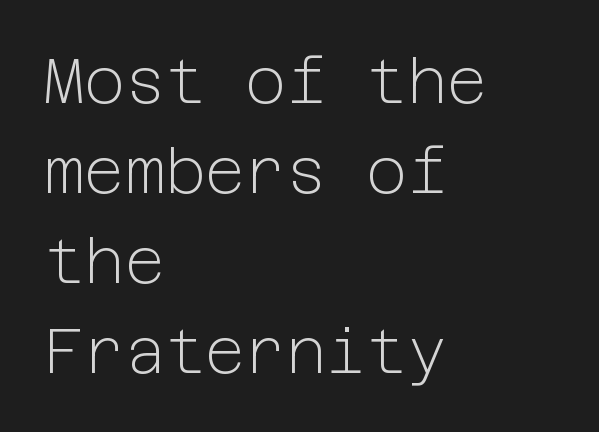
The image shows 62 px light sans-serif type, upright; set left-aligned, normal line spacing (1.45x), normal letter spacing, not underlined; low stroke contrast and a medium x-height.
